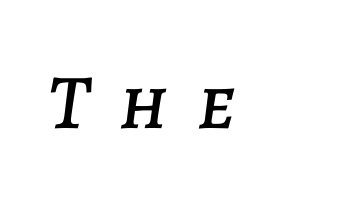
The image shows 78 px text type, italic (leaning right); set unusually wide letter spacing (+0.38 em), not underlined; low stroke contrast and a large x-height.
